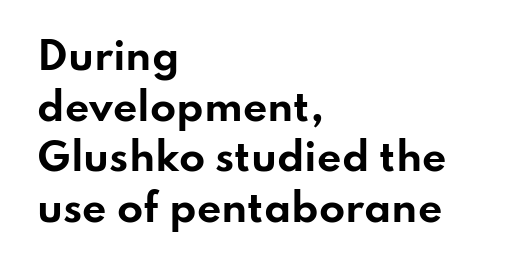
{"serif": "no", "italic": "no", "bold": "yes", "weight": "bold", "width": "wide", "stroke_contrast": "low", "x_height": "small", "monospaced": "no", "underline": "no", "align": "left", "line_spacing": "normal", "line_spacing_ratio": 1.33, "letter_spacing": "normal", "letter_spacing_em": 0.0, "glyph_px": 38}
